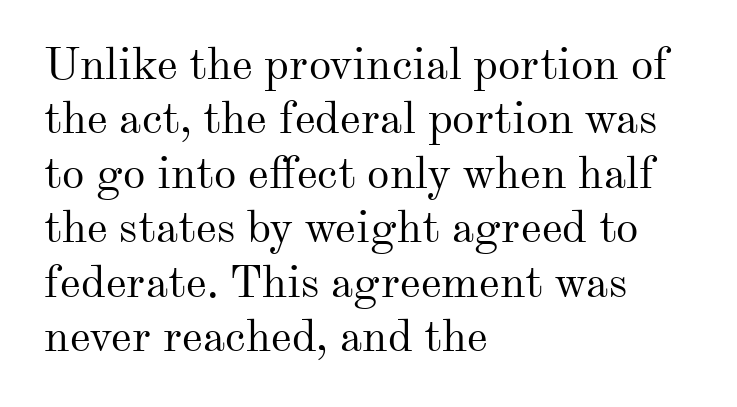
Compared with a centered layout, this one pins lines to the left instead. These lines are rendered in a variable-pitch font. Does extra space separate the letters? No, they use regular spacing. Ink coverage per letter is moderate at most. Unlike italic type, these characters show no tilt at all.
